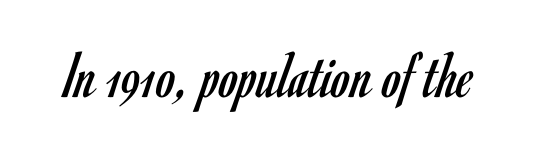
Q: Is the text bold? A: No.
Q: Is the text italic (slanted)? A: Yes.
Q: Is the typeface a serif or a sans-serif typeface? A: Sans-serif.
Q: Is the text underlined? A: No.
Q: Is the spacing between letters normal or unusually wide? A: Normal.
Q: Width (condensed, normal, or wide)? A: Condensed.
Q: Stroke contrast? A: Low.
Q: x-height? A: Small.
Q: Monospaced? A: No.
